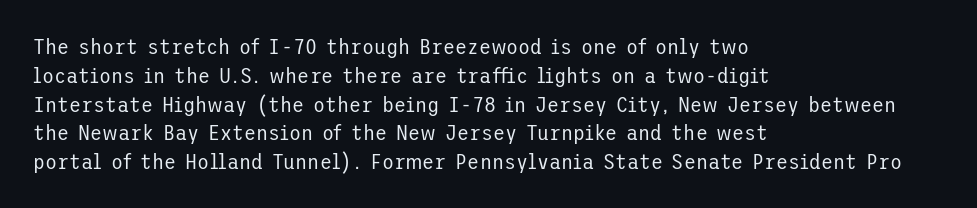
{"italic": "no", "bold": "no", "underline": "no", "align": "left", "line_spacing": "normal", "line_spacing_ratio": 1.31, "letter_spacing": "normal", "letter_spacing_em": 0.0, "glyph_px": 22}
